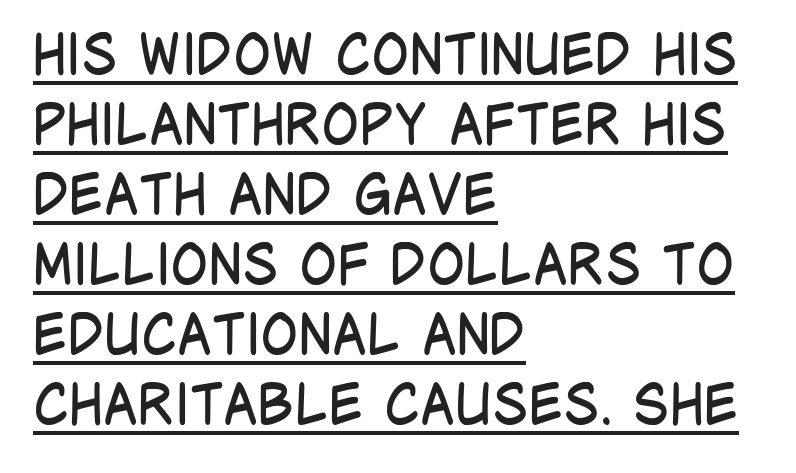
The image shows 56 px regular-weight, condensed sans-serif type, upright; set left-aligned, normal line spacing (1.25x), normal letter spacing, underlined; low stroke contrast and a large x-height.
